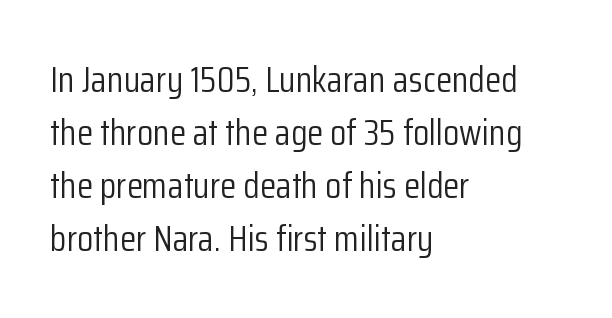
How would I describe the line gaps? Plain and ordinary. Examine the stroke ends and you'll find no serifs. Vertical stems look standard width or narrower in stroke. Here the designer chose a conventional face with non-uniform glyph widths. Teacher's note: observe the even left margin — that is flush-left alignment. Characters follow at the spacing the type designer built in.
